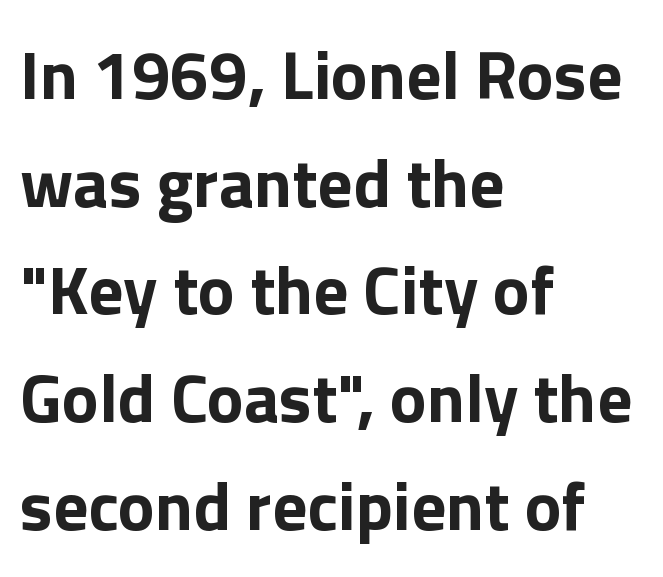
{"serif": "no", "italic": "no", "bold": "yes", "weight": "bold", "width": "normal", "stroke_contrast": "low", "x_height": "medium", "monospaced": "no", "underline": "no", "align": "left", "line_spacing": "normal", "line_spacing_ratio": 1.56, "letter_spacing": "normal", "letter_spacing_em": 0.0, "glyph_px": 69}
